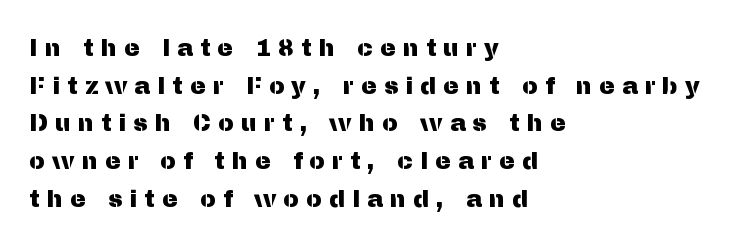
The image shows 24 px text type, upright; set left-aligned, normal line spacing (1.57x), unusually wide letter spacing (+0.29 em), not underlined.
